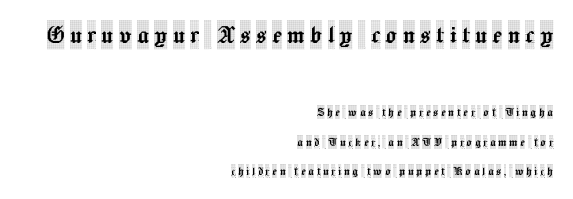
Proportional: the letters do not fall into vertical columns. Type size steps down from the first block to the second. Ascenders rise straight up at ninety degrees. The space directly below the letters is spotless. Horizontally, the lines are justified to the trailing edge only.
